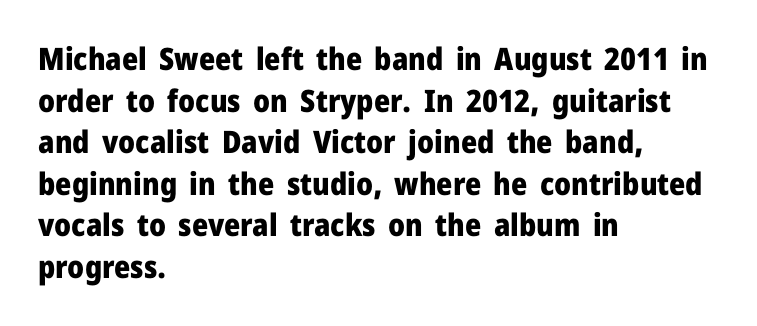
Q: Is the text bold? A: Yes.
Q: Is the text italic (slanted)? A: No, it is upright.
Q: Is the typeface a serif or a sans-serif typeface? A: Sans-serif.
Q: Is the text underlined? A: No.
Q: How is the paragraph aligned? A: Left-aligned.
Q: Is the spacing between letters normal or unusually wide? A: Normal.
Q: Is the spacing between lines tight, normal or loose? A: Normal.
Q: Width (condensed, normal, or wide)? A: Normal.
Q: Stroke contrast? A: Low.
Q: x-height? A: Medium.
Q: Monospaced? A: No.
